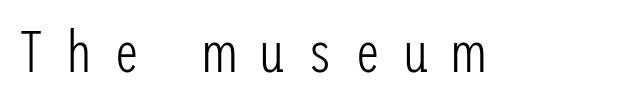
{"serif": "no", "italic": "no", "bold": "no", "weight": "light", "width": "condensed", "stroke_contrast": "low", "x_height": "medium", "underline": "no", "letter_spacing": "wide", "letter_spacing_em": 0.38, "glyph_px": 58}
